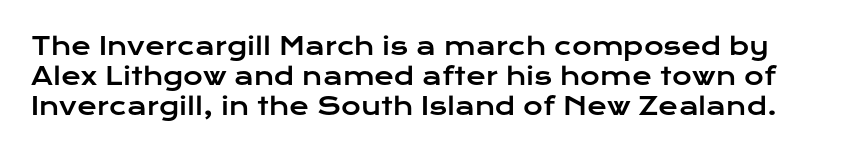
{"italic": "no", "underline": "no", "line_spacing_ratio": 1.24, "letter_spacing": "normal", "letter_spacing_em": 0.0, "glyph_px": 24}
